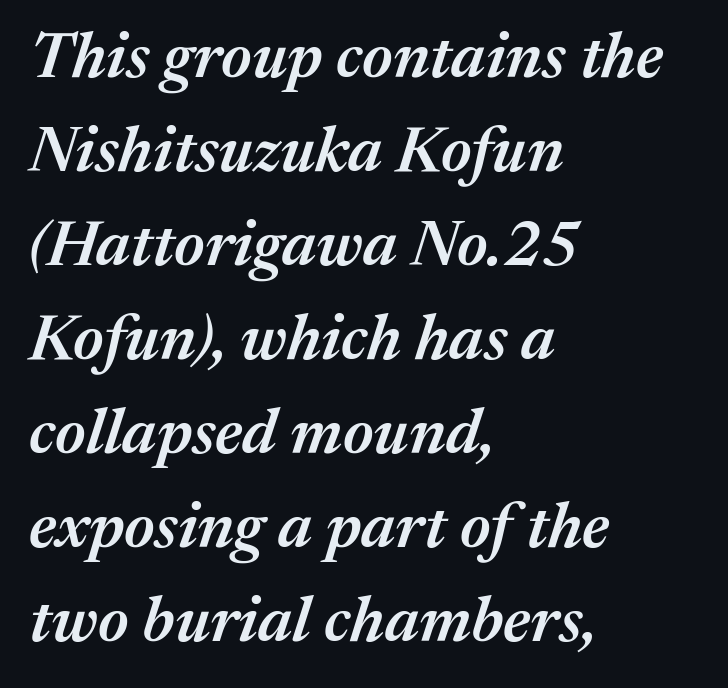
Standard letterfit; no display-style spreading of the glyphs. The letters are semibold — heavier than regular but short of a full bold. Does the leading feel generous? No, just average. This sample is left-justified, so line endings fall wherever the words run out. The specimen omits any rule beneath the text block's lines. Style check: oblique.
